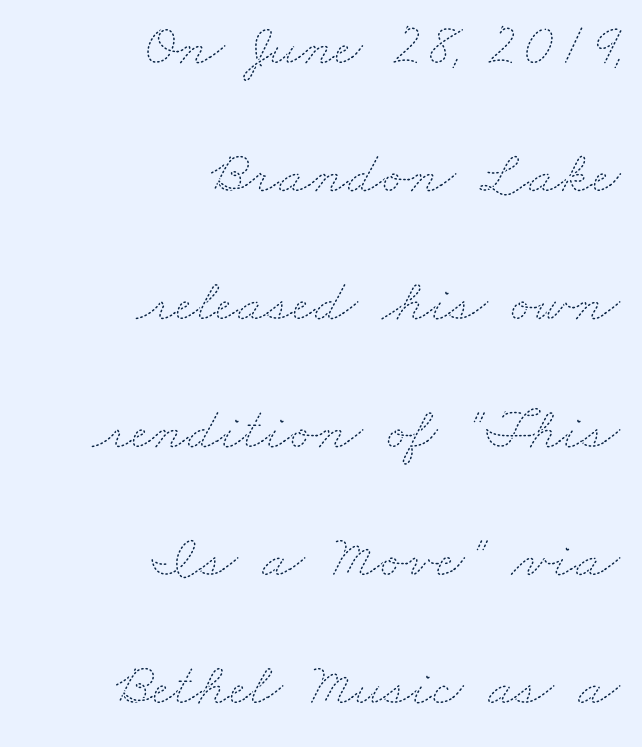
Q: Is the text bold? A: No.
Q: Is the text underlined? A: No.
Q: How is the paragraph aligned? A: Right-aligned.
Q: Is the spacing between letters normal or unusually wide? A: Normal.
Q: Is the spacing between lines tight, normal or loose? A: Loose.
Q: Width (condensed, normal, or wide)? A: Wide.
Q: Stroke contrast? A: Medium.
Q: x-height? A: Small.
Q: Monospaced? A: No.
